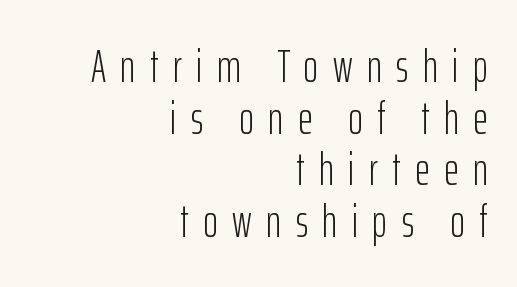
Q: Is the text bold? A: No.
Q: Is the text italic (slanted)? A: No, it is upright.
Q: Is the typeface a serif or a sans-serif typeface? A: Sans-serif.
Q: Is the text underlined? A: No.
Q: How is the paragraph aligned? A: Right-aligned.
Q: Is the spacing between letters normal or unusually wide? A: Unusually wide.
Q: Is the spacing between lines tight, normal or loose? A: Tight.
Q: Width (condensed, normal, or wide)? A: Condensed.
Q: Stroke contrast? A: Low.
Q: x-height? A: Medium.
Q: Monospaced? A: No.
